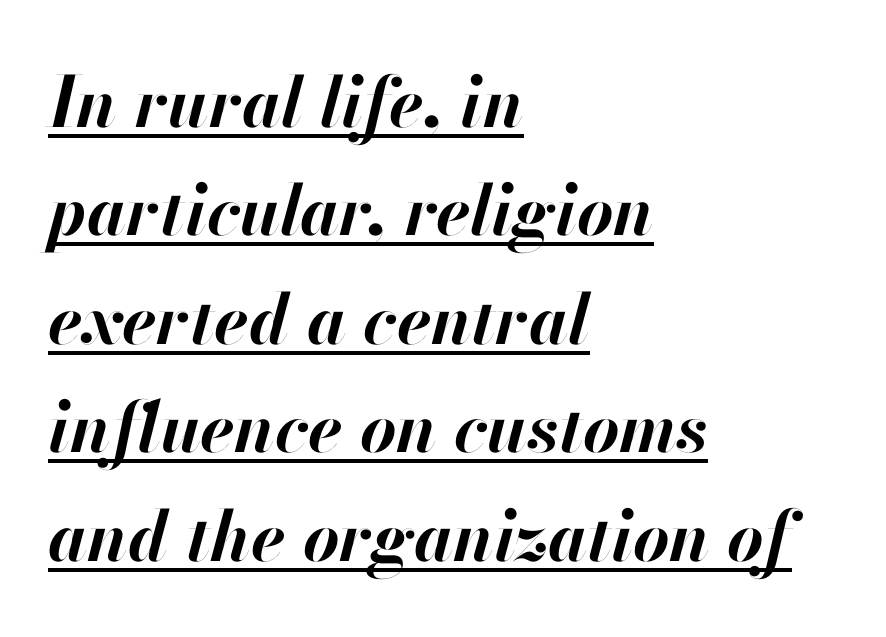
Q: Is the text bold? A: Yes.
Q: Is the text italic (slanted)? A: Yes, it leans right by about 13 degrees.
Q: Is the text underlined? A: Yes.
Q: How is the paragraph aligned? A: Left-aligned.
Q: Is the spacing between letters normal or unusually wide? A: Normal.
Q: Is the spacing between lines tight, normal or loose? A: Normal.
Q: Width (condensed, normal, or wide)? A: Normal.
Q: Stroke contrast? A: High.
Q: x-height? A: Small.
Q: Monospaced? A: No.
